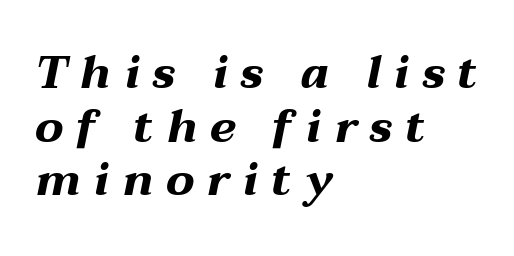
An italicized treatment has been applied to the whole sample. This sample is left-justified, so line endings fall wherever the words run out. Has an underline been added? It has not. Chunky letters — that's bold for sure. Compared with typical body copy, the letter spacing here is much looser. Note the varied advance widths — an 'i' is clearly narrower than an 'm'.
